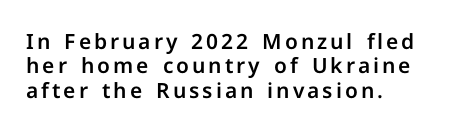
The image shows 21 px text type, upright; set left-aligned, line spacing 1.16x, not underlined.
